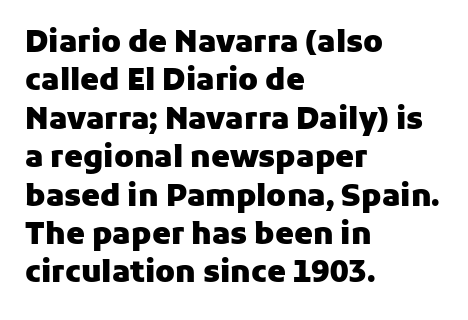
{"serif": "no", "italic": "no", "bold": "yes", "weight": "heavy", "width": "normal", "stroke_contrast": "low", "x_height": "medium", "monospaced": "no", "underline": "no", "align": "left", "line_spacing": "normal", "line_spacing_ratio": 1.28, "letter_spacing": "normal", "letter_spacing_em": 0.0, "glyph_px": 30}
